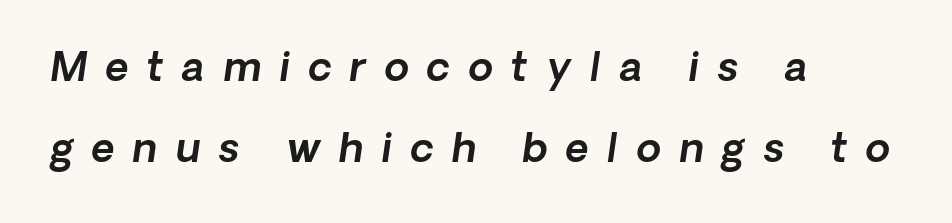
These lines are set flush left with a ragged right edge. The face used here is proportionally spaced, like ordinary book or web type. Tracking value appears strongly positive — letters spread wide. Typographically, this falls in the sans-serif category. Regarding leading, the lines here are spaced well apart.
